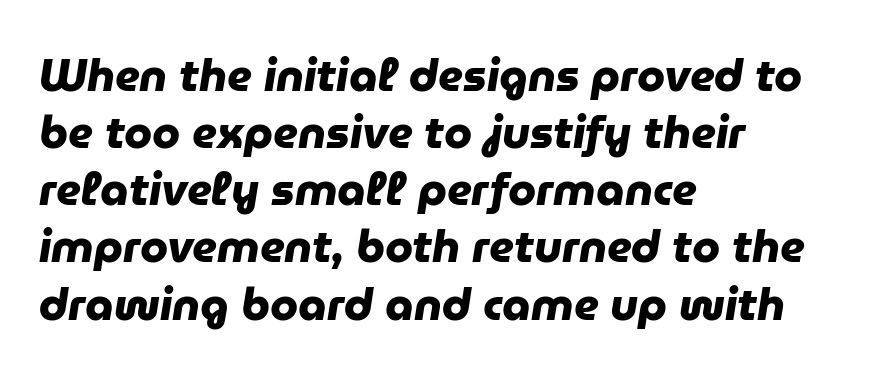
Varying glyph widths throughout — classic text-font behaviour. You can tell from the bare stems that sans-serif type was used. These lines keep a tight, regular rhythm from letter to letter. Strong, thick strokes mark this as bold type.
